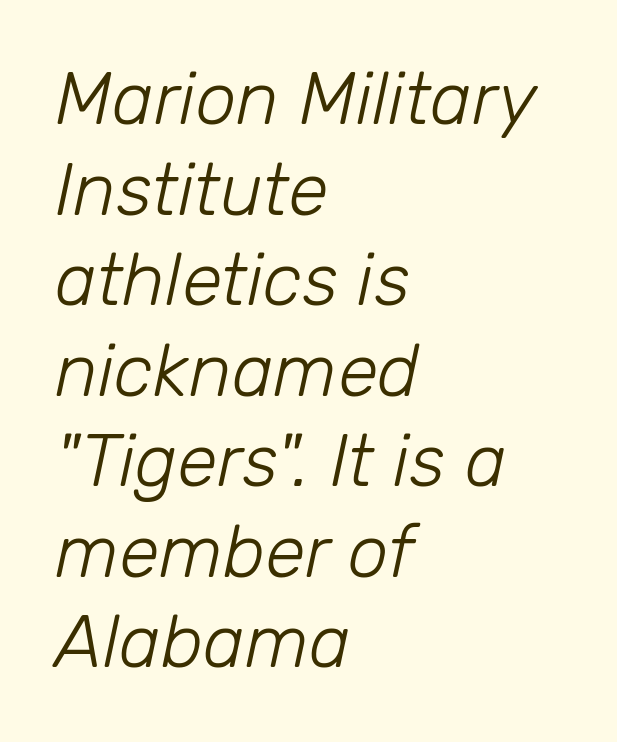
{"italic": "yes", "lean": "right", "slant_degrees": 12, "bold": "no", "weight": "light", "width": "normal", "stroke_contrast": "low", "x_height": "medium", "monospaced": "no", "underline": "no", "align": "left", "line_spacing_ratio": 1.24, "letter_spacing": "normal", "letter_spacing_em": 0.0, "glyph_px": 73}
